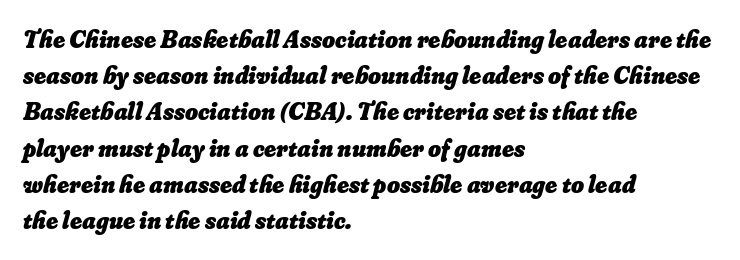
Vertically, the passage feels balanced, rows spaced as you'd expect. The line texture is even and compact thanks to regular tracking. These lines are set flush left with a ragged right edge. Quick note: underline off. Plenty of ink on the page — the face is bold.
